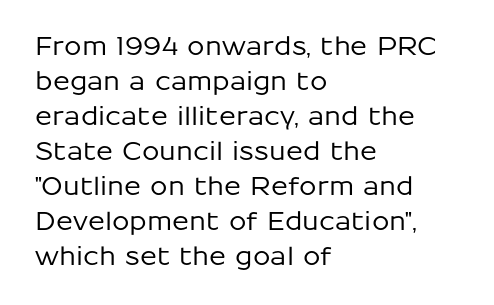
The rendering uses a moderate line-height, typical for paragraphs. A typesetter would call this zero additional tracking. Teacher's note: observe the even left margin — that is flush-left alignment. The string is rendered with underlining switched off. Posture: straight, roman, zero tilt.
